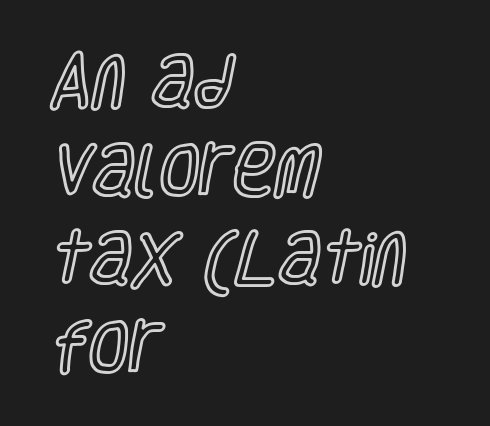
{"width": "condensed", "x_height": "large", "monospaced": "no", "underline": "no", "align": "left", "line_spacing": "normal", "line_spacing_ratio": 1.53, "letter_spacing": "normal", "letter_spacing_em": 0.0, "glyph_px": 58}
